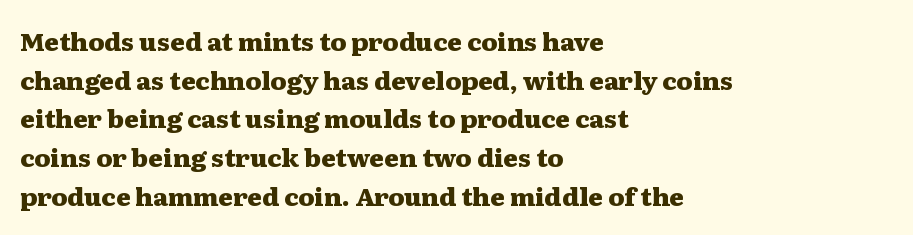
Lines of text with bare space underneath. Default kerning and tracking; the words read as compact shapes. Typeset ragged right — the left edge is the straight one. Regarding leading, the lines here are spaced in the standard way. Every stem runs plumb, perpendicular to the baseline.
